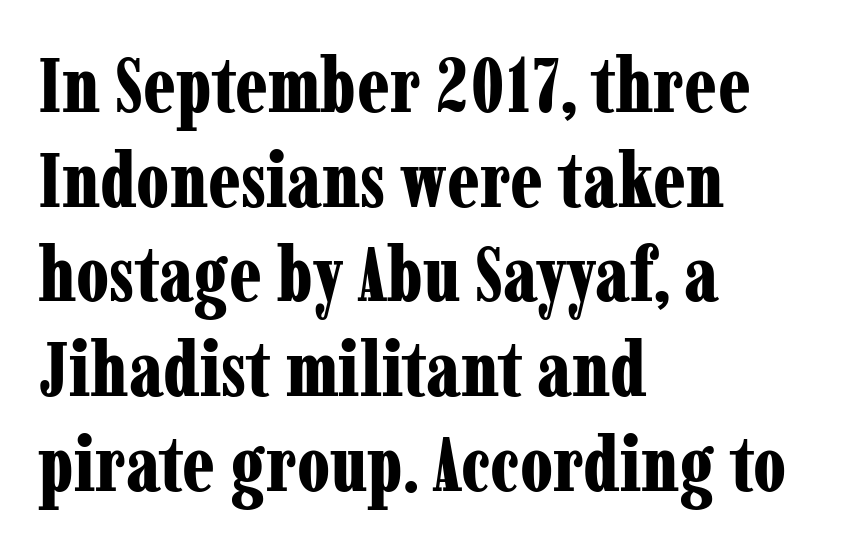
The image shows 77 px bold, condensed serif type, upright; set left-aligned, line spacing 1.23x, normal letter spacing, not underlined; low stroke contrast and a medium x-height.
